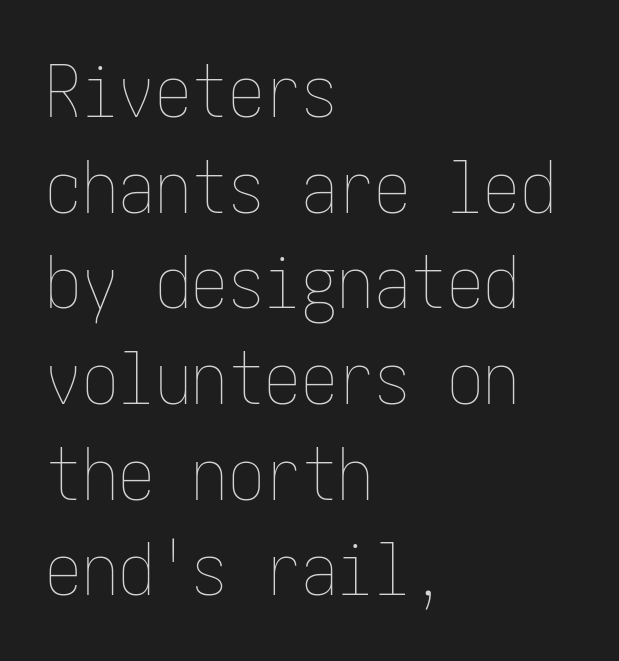
{"italic": "no", "bold": "no", "weight": "thin", "width": "condensed", "stroke_contrast": "low", "x_height": "medium", "underline": "no", "align": "left", "line_spacing": "normal", "line_spacing_ratio": 1.31, "letter_spacing": "normal", "letter_spacing_em": 0.0, "glyph_px": 73}
